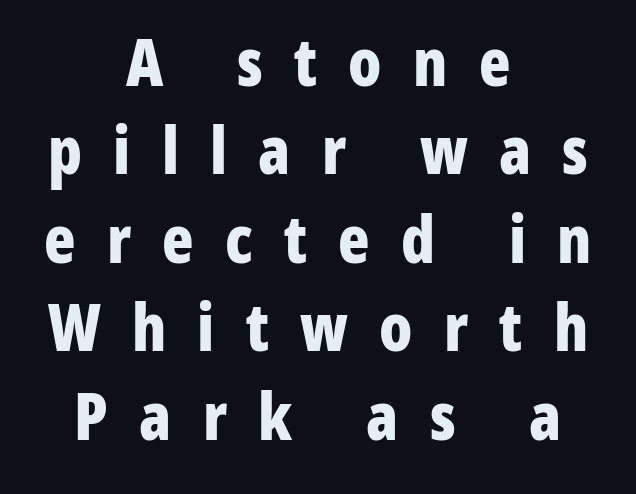
The image shows 65 px bold, condensed sans-serif type, upright; set centered, normal line spacing (1.36x), unusually wide letter spacing (+0.48 em), not underlined; low stroke contrast and a medium x-height.
